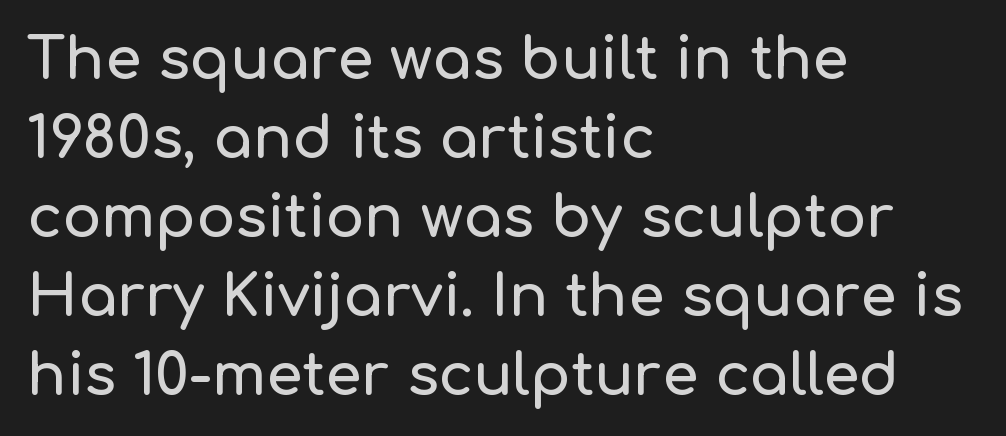
Q: Is the text italic (slanted)? A: No, it is upright.
Q: Is the typeface a serif or a sans-serif typeface? A: Sans-serif.
Q: Is the text underlined? A: No.
Q: How is the paragraph aligned? A: Left-aligned.
Q: Is the spacing between letters normal or unusually wide? A: Normal.
Q: Is the spacing between lines tight, normal or loose? A: Normal.
Q: Width (condensed, normal, or wide)? A: Normal.
Q: Stroke contrast? A: Low.
Q: x-height? A: Medium.
Q: Monospaced? A: No.
